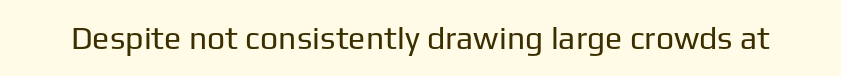
Q: Is the text bold? A: No.
Q: Is the text italic (slanted)? A: No, it is upright.
Q: Is the typeface a serif or a sans-serif typeface? A: Sans-serif.
Q: Is the text underlined? A: No.
Q: Is the spacing between letters normal or unusually wide? A: Normal.
Q: Width (condensed, normal, or wide)? A: Normal.
Q: Stroke contrast? A: Low.
Q: x-height? A: Medium.
Q: Monospaced? A: No.
